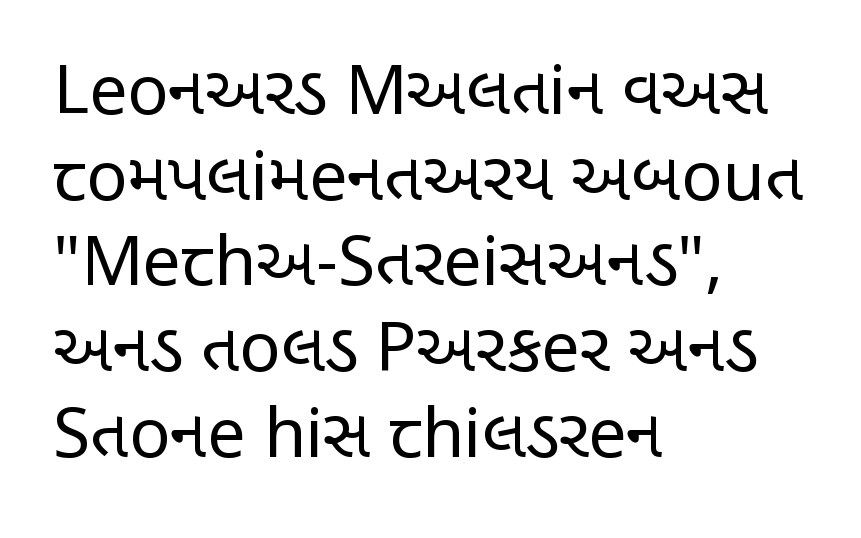
{"serif": "no", "italic": "no", "bold": "no", "weight": "regular", "width": "condensed", "stroke_contrast": "low", "x_height": "large", "monospaced": "no", "underline": "no", "align": "left", "line_spacing": "normal", "line_spacing_ratio": 1.26, "letter_spacing": "normal", "letter_spacing_em": 0.0, "glyph_px": 68}
